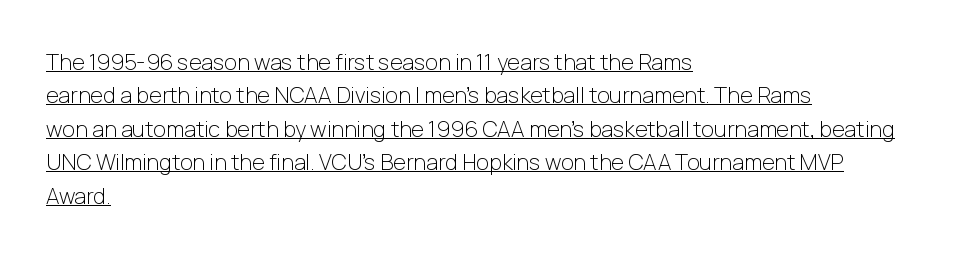
The image shows 22 px text type, upright; set left-aligned, normal line spacing (1.52x), normal letter spacing, underlined.
